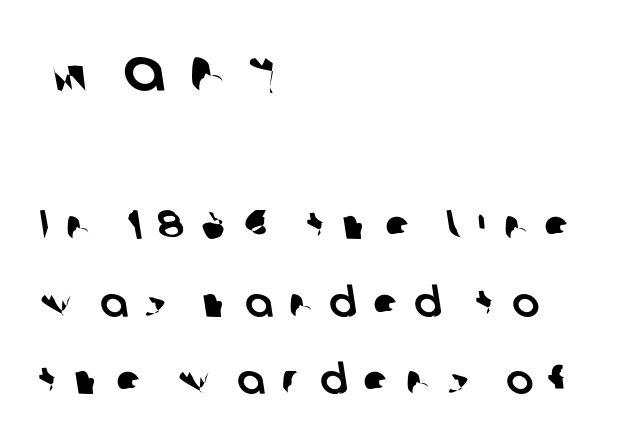
The image shows 61 px sans-serif type; set left-aligned, line spacing 1.89x, unusually wide letter spacing (+0.39 em), not underlined; the first (top) block is 1.49x larger; low stroke contrast and a medium x-height.
